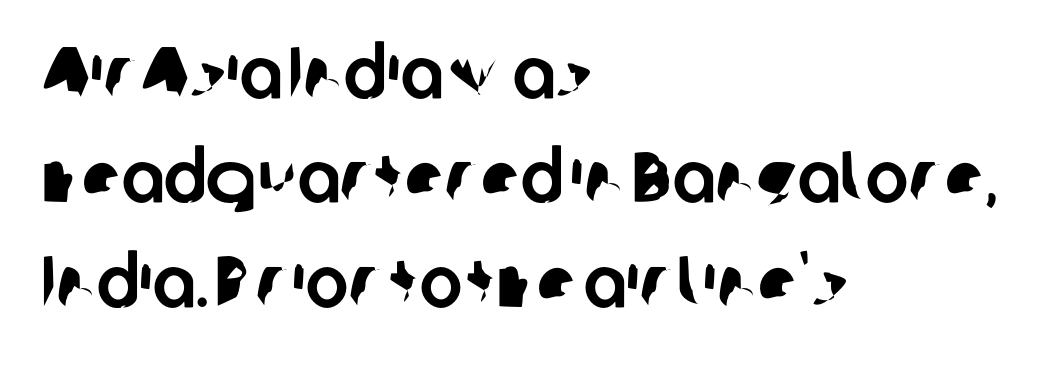
Horizontally, the lines are justified to the leading edge only. The rendering shows plain stroke endings on the letterforms — a sans-serif design. The face used here is proportionally spaced, like ordinary book or web type. The specimen omits any rule beneath the text block's lines. Regular leading. How are the letters spaced? Ordinarily, with no added tracking.
